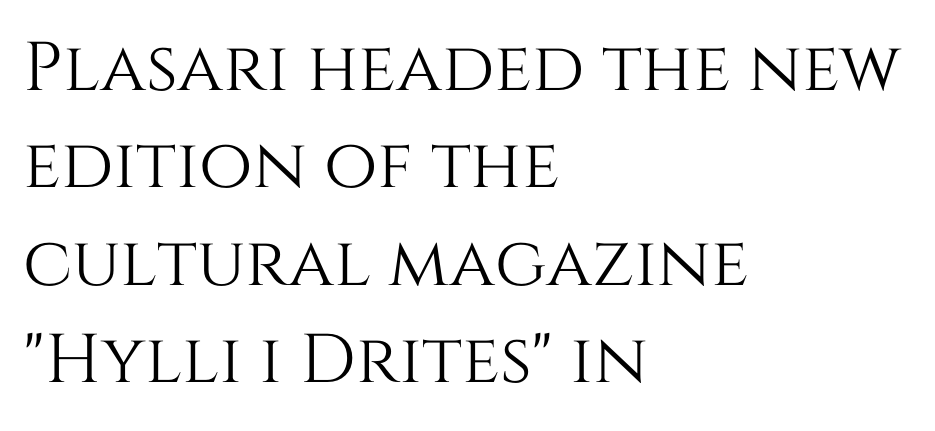
Q: Is the text italic (slanted)? A: No, it is upright.
Q: Is the text underlined? A: No.
Q: How is the paragraph aligned? A: Left-aligned.
Q: Is the spacing between letters normal or unusually wide? A: Normal.
Q: Is the spacing between lines tight, normal or loose? A: Normal.
Q: Width (condensed, normal, or wide)? A: Normal.
Q: Stroke contrast? A: Medium.
Q: x-height? A: Large.
Q: Monospaced? A: No.
